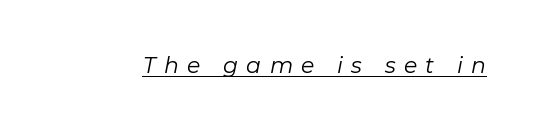
Q: Is the text bold? A: No.
Q: Is the text italic (slanted)? A: Yes, it leans right by about 11 degrees.
Q: Is the text underlined? A: Yes.
Q: Is the spacing between letters normal or unusually wide? A: Unusually wide.
